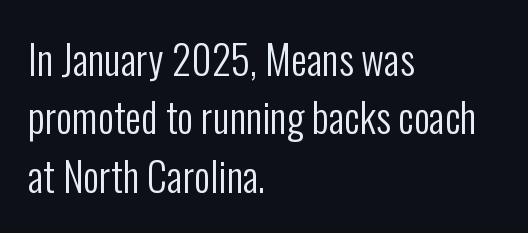
The image shows 40 px regular-weight, condensed sans-serif type, upright; set left-aligned, normal line spacing (1.46x), normal letter spacing, not underlined; low stroke contrast and a medium x-height.
